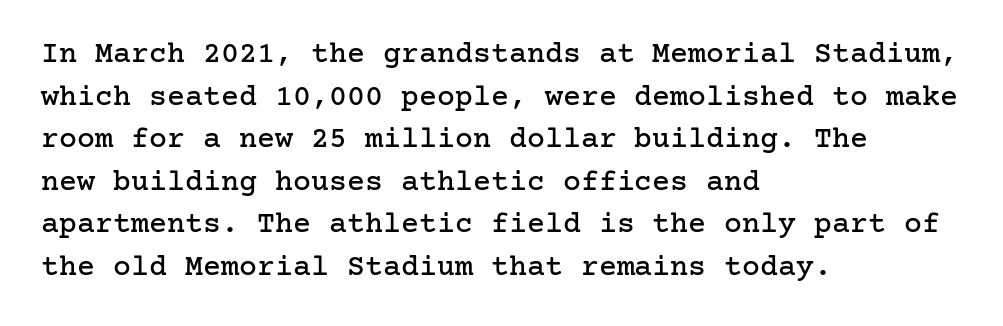
Vertical spacing — default. When letters stand straight like this, we call the style roman or upright. Quick note: underline off. Caption: multi-line text, flush left, ragged right.
